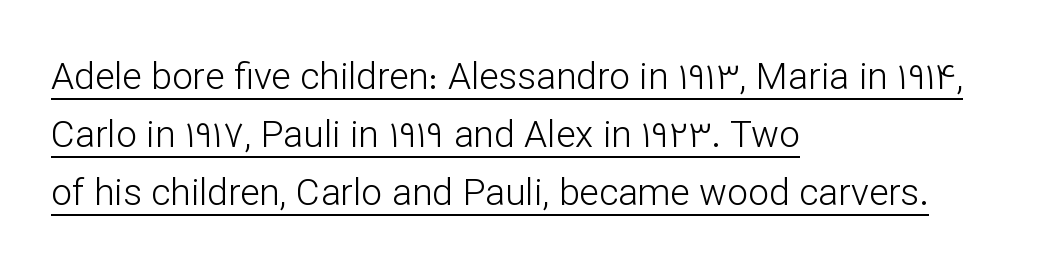
{"serif": "no", "italic": "no", "bold": "no", "weight": "light", "width": "normal", "stroke_contrast": "low", "x_height": "medium", "monospaced": "no", "underline": "yes", "align": "left", "line_spacing": "normal", "line_spacing_ratio": 1.57, "letter_spacing": "normal", "letter_spacing_em": 0.0, "glyph_px": 37}
